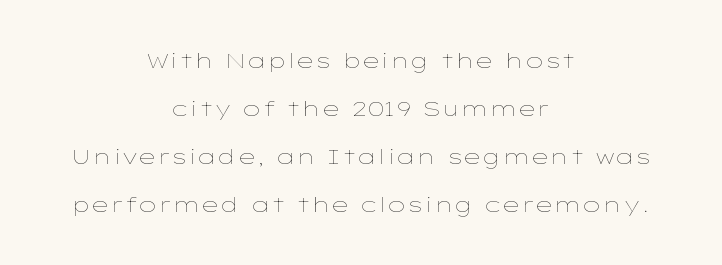
Q: Is the text bold? A: No.
Q: Is the text italic (slanted)? A: No, it is upright.
Q: Is the text underlined? A: No.
Q: How is the paragraph aligned? A: Centered.
Q: Is the spacing between letters normal or unusually wide? A: Normal.
Q: Is the spacing between lines tight, normal or loose? A: Loose.
